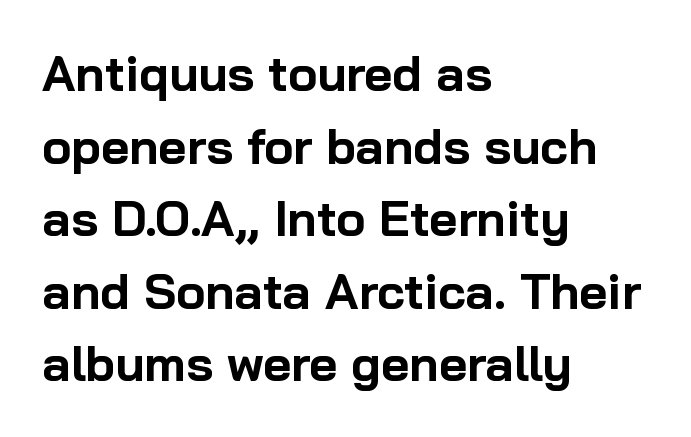
The image shows 49 px bold sans-serif type, upright; set left-aligned, normal line spacing (1.48x), normal letter spacing, not underlined; low stroke contrast and a medium x-height.
